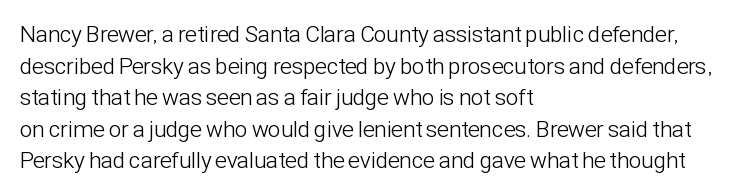
Q: Is the text bold? A: No.
Q: Is the text italic (slanted)? A: No, it is upright.
Q: Is the text underlined? A: No.
Q: How is the paragraph aligned? A: Left-aligned.
Q: Is the spacing between letters normal or unusually wide? A: Normal.
Q: Is the spacing between lines tight, normal or loose? A: Normal.
